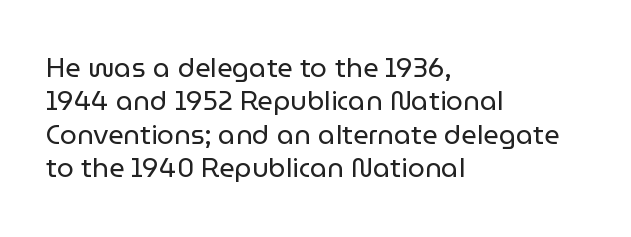
No letter is thick-stroked: the sample isn't bold. This rendering leaves character spacing at its baseline value. A bare baseline throughout the passage. Line beginnings align vertically; line endings do not. This sample uses an upright cut, with every glyph sitting square on the baseline.
